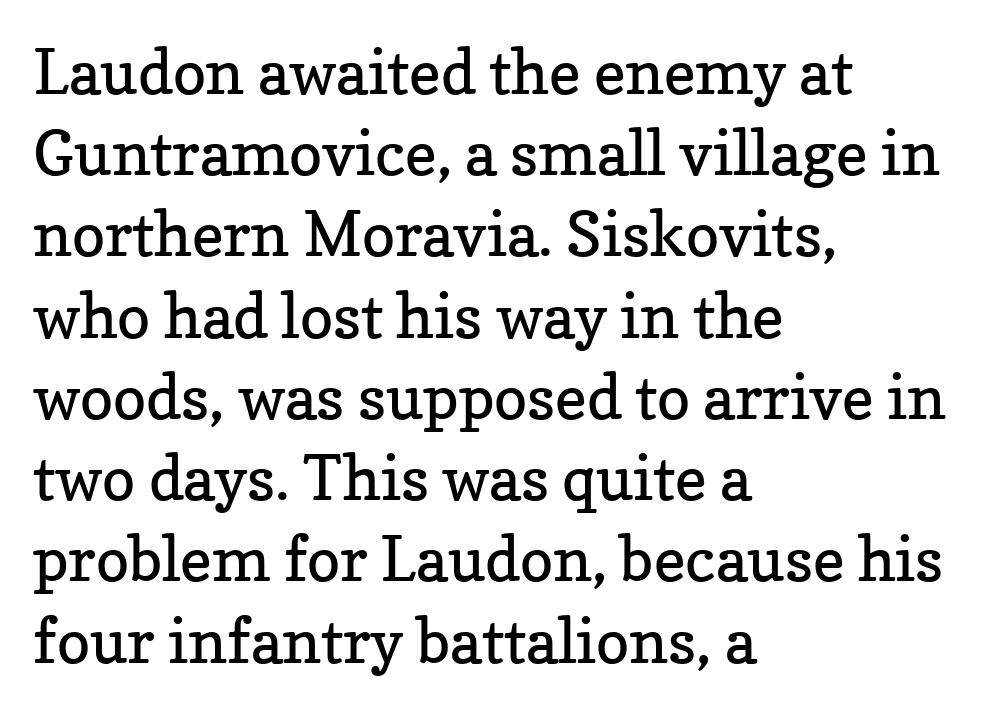
The image shows 62 px regular-weight serif type, upright; set left-aligned, normal line spacing (1.31x), normal letter spacing, not underlined; low stroke contrast and a medium x-height.
